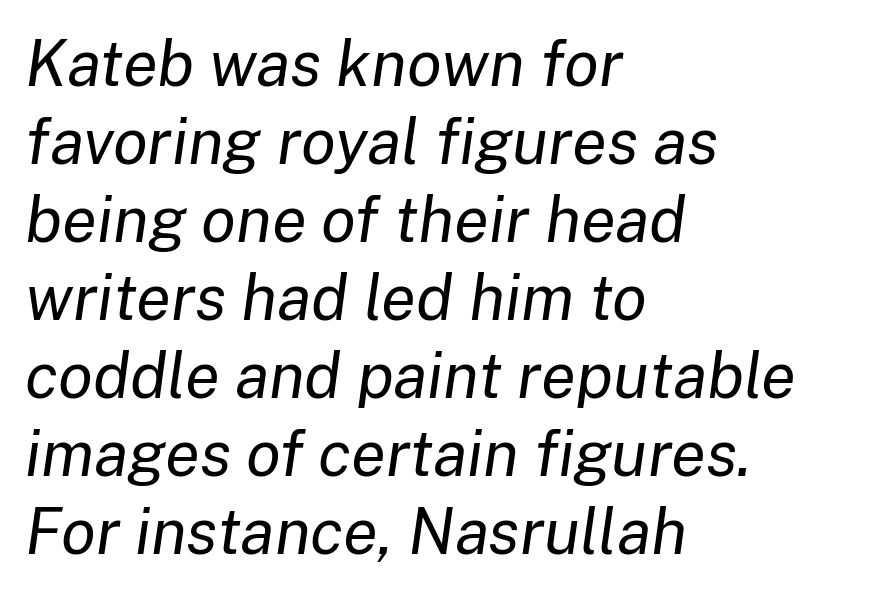
Tracking here is standard; glyphs follow each other at the usual distance. The whole block is typeset with a tilt. Unmarked baselines from the first word to the last. The font sits on the lighter half of the weight spectrum, regular included. Think of a printed novel: that variable character pitch is what you see here.
